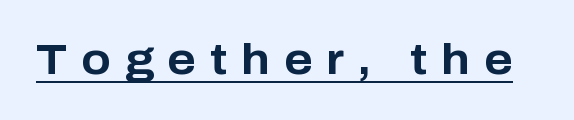
Q: Is the text bold? A: Yes.
Q: Is the text italic (slanted)? A: No, it is upright.
Q: Is the typeface a serif or a sans-serif typeface? A: Sans-serif.
Q: Is the text underlined? A: Yes.
Q: Is the spacing between letters normal or unusually wide? A: Unusually wide.
Q: Width (condensed, normal, or wide)? A: Normal.
Q: Stroke contrast? A: Low.
Q: x-height? A: Medium.
Q: Monospaced? A: No.
